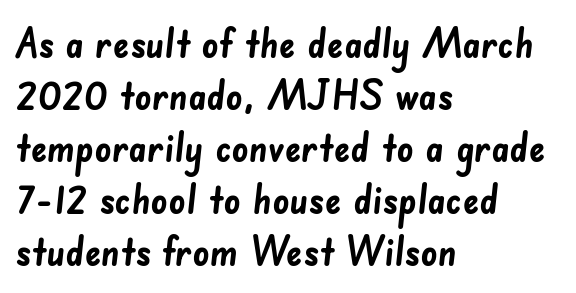
The rendering anchors every line to the left-hand side. Stroke terminals: plain, sans-serif. Decoration check: the copy has no underline. The letters advance in unequal steps, a hallmark of proportional type. Compared with typical body copy, the letter spacing here is the same.
